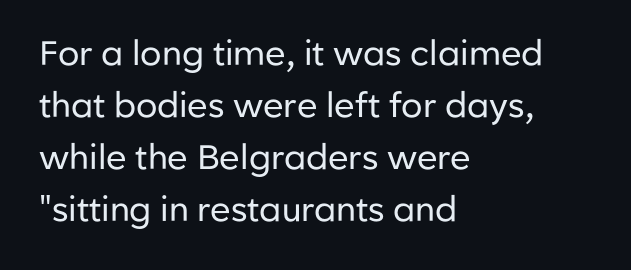
{"serif": "no", "italic": "no", "bold": "no", "weight": "regular", "width": "normal", "stroke_contrast": "low", "x_height": "medium", "monospaced": "no", "underline": "no", "align": "left", "line_spacing": "normal", "line_spacing_ratio": 1.53, "letter_spacing": "normal", "letter_spacing_em": 0.0, "glyph_px": 34}
